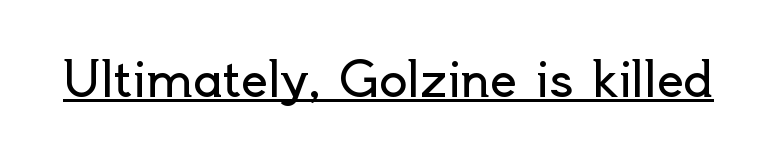
{"serif": "no", "italic": "no", "bold": "no", "weight": "regular", "width": "normal", "x_height": "small", "monospaced": "no", "underline": "yes", "letter_spacing": "normal", "letter_spacing_em": 0.0, "glyph_px": 47}
